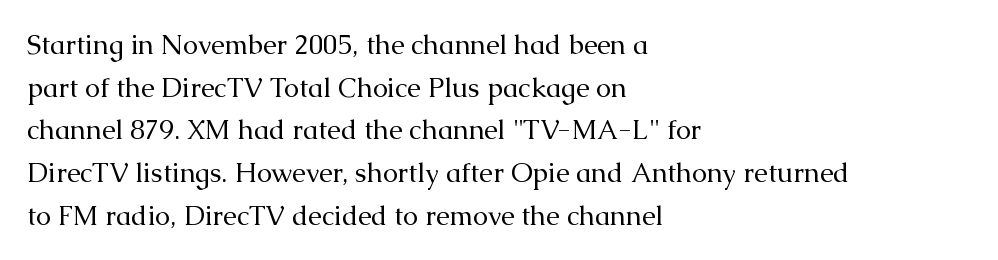
The image shows 27 px text type, upright; set left-aligned, normal line spacing (1.58x), normal letter spacing, not underlined.
